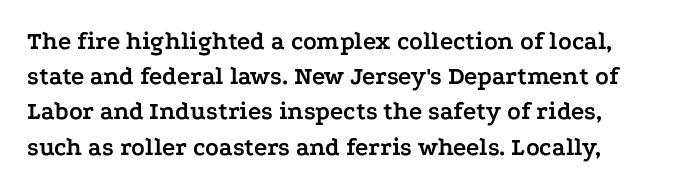
{"italic": "no", "bold": "yes", "underline": "no", "line_spacing": "normal", "line_spacing_ratio": 1.41, "letter_spacing": "normal", "letter_spacing_em": 0.0, "glyph_px": 25}
